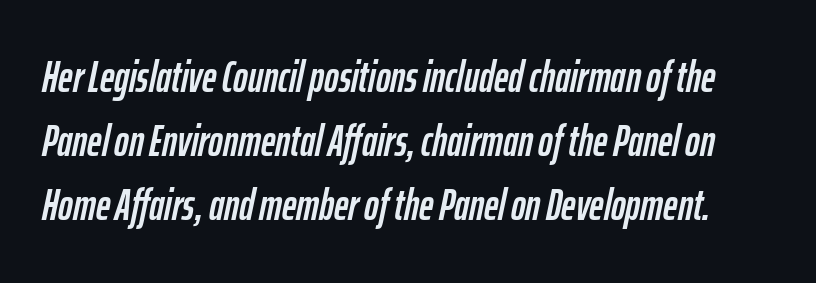
Plain, unruled lines of type. Spacing between characters is what you'd get straight out of the box. Looks like regular typesetting: each glyph gets only the width it needs. These lines were composed using italics. Interline gaps are of average width in this sample.
